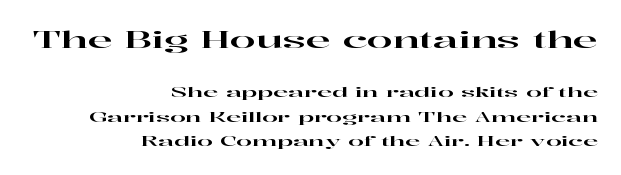
Q: Is the text italic (slanted)? A: No, it is upright.
Q: Is the text underlined? A: No.
Q: How is the paragraph aligned? A: Right-aligned.
Q: Is the spacing between letters normal or unusually wide? A: Normal.
Q: Which block of text is set in a larger size, the first (top) or the second (bottom)? A: The first (top) one.
